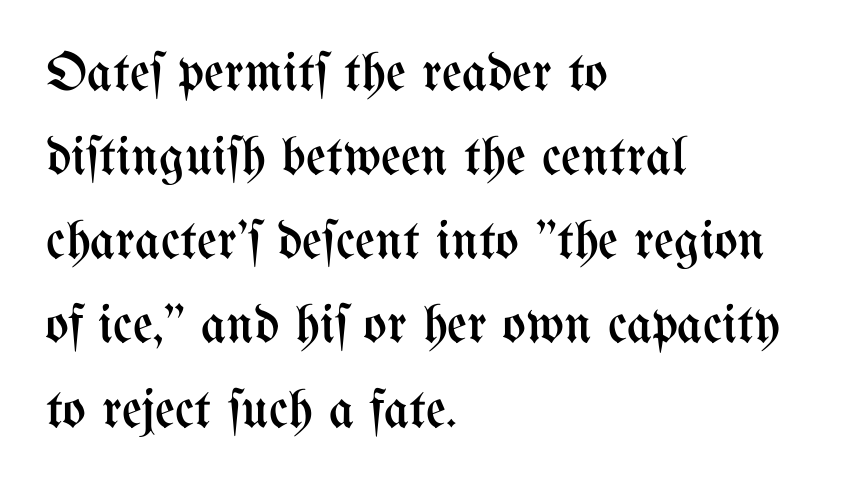
Q: Is the text bold? A: No.
Q: Is the text italic (slanted)? A: No, it is upright.
Q: Is the text underlined? A: No.
Q: How is the paragraph aligned? A: Left-aligned.
Q: Is the spacing between letters normal or unusually wide? A: Normal.
Q: Is the spacing between lines tight, normal or loose? A: Normal.
Q: Width (condensed, normal, or wide)? A: Condensed.
Q: Stroke contrast? A: Medium.
Q: x-height? A: Medium.
Q: Monospaced? A: No.
